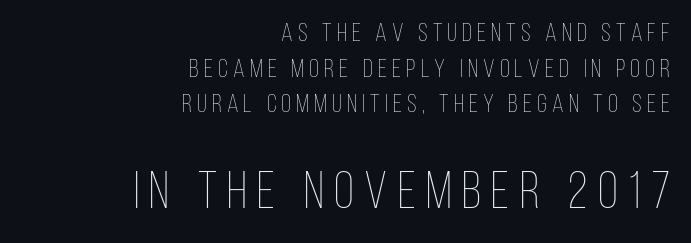
{"italic": "no", "bold": "no", "weight": "thin", "width": "condensed", "stroke_contrast": "low", "x_height": "large", "monospaced": "no", "underline": "no", "align": "right", "line_spacing": "normal", "line_spacing_ratio": 1.37, "letter_spacing": "wide", "letter_spacing_em": 0.2, "larger_block": "second", "size_ratio": 2.0, "glyph_px": 52}
